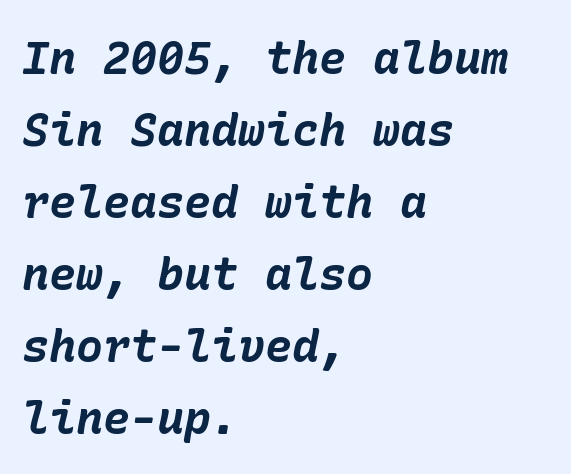
{"italic": "yes", "lean": "right", "slant_degrees": 10, "bold": "yes", "weight": "bold", "width": "normal", "stroke_contrast": "low", "x_height": "medium", "underline": "no", "align": "left", "line_spacing": "normal", "line_spacing_ratio": 1.6, "letter_spacing": "normal", "letter_spacing_em": 0.0, "glyph_px": 45}
